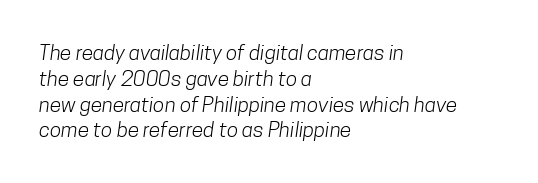
{"bold": "no", "underline": "no", "align": "left", "line_spacing_ratio": 1.23, "letter_spacing": "normal", "letter_spacing_em": 0.0, "glyph_px": 21}
